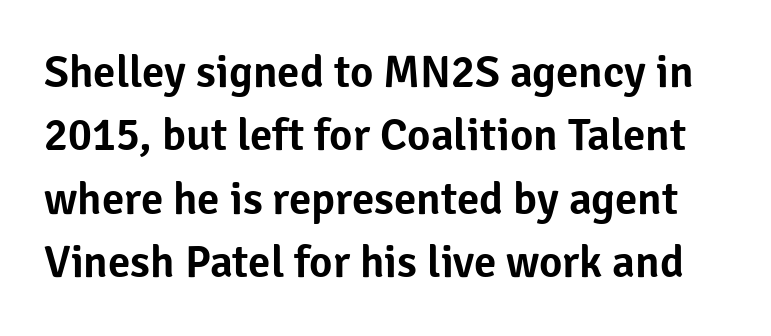
The image shows 45 px sans-serif type, upright; set normal line spacing (1.41x), normal letter spacing, not underlined; low stroke contrast and a medium x-height.
